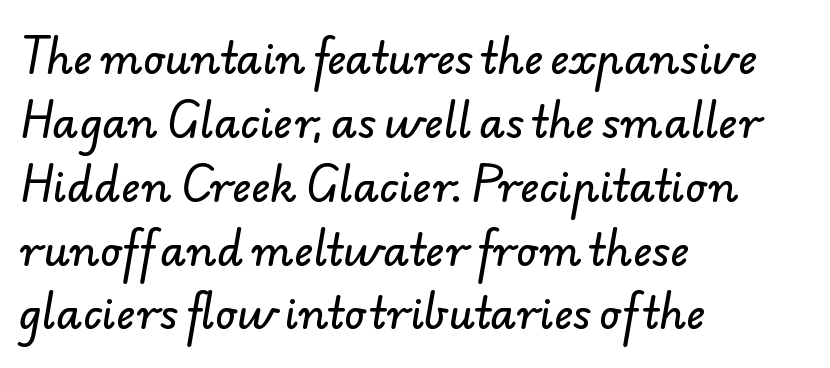
The image shows 42 px sans-serif type; set left-aligned, normal line spacing (1.52x), normal letter spacing, not underlined; low stroke contrast and a small x-height.
